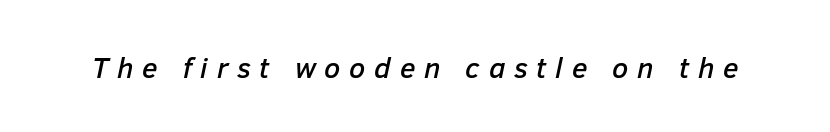
{"italic": "yes", "lean": "right", "slant_degrees": 12, "width": "normal", "stroke_contrast": "low", "x_height": "medium", "monospaced": "no", "underline": "no", "letter_spacing": "wide", "letter_spacing_em": 0.3, "glyph_px": 29}
